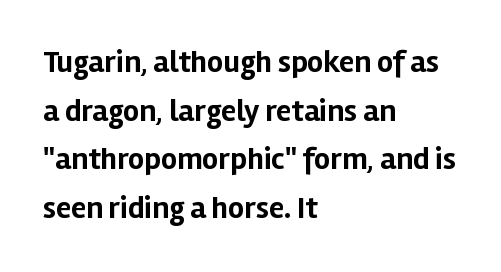
The image shows 31 px bold sans-serif type, upright; set left-aligned, normal line spacing (1.57x), normal letter spacing, not underlined; low stroke contrast and a medium x-height.
